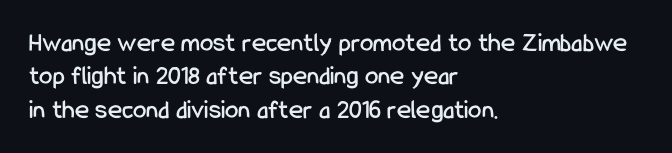
The image shows 27 px text type, upright; set left-aligned, line spacing 1.24x, normal letter spacing, not underlined.
